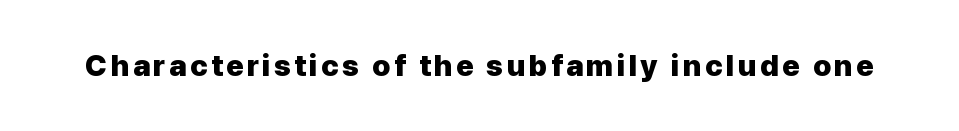
Q: Is the text bold? A: Yes.
Q: Is the text italic (slanted)? A: No, it is upright.
Q: Is the typeface a serif or a sans-serif typeface? A: Sans-serif.
Q: Is the text underlined? A: No.
Q: Width (condensed, normal, or wide)? A: Normal.
Q: Stroke contrast? A: Low.
Q: x-height? A: Medium.
Q: Monospaced? A: No.
